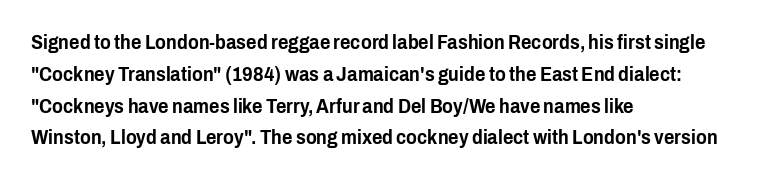
The image shows 20 px text type, upright; set left-aligned, normal line spacing (1.59x), normal letter spacing, not underlined.
